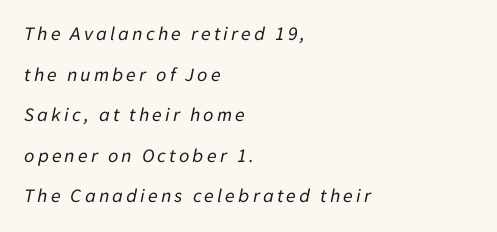
Vertically, the passage feels expansive, rows floating well apart. This rendering uses left alignment, leaving the right contour irregular. Tall strokes in this sample are angled rather than plumb. Honestly, there is no underline to notice here at all.
